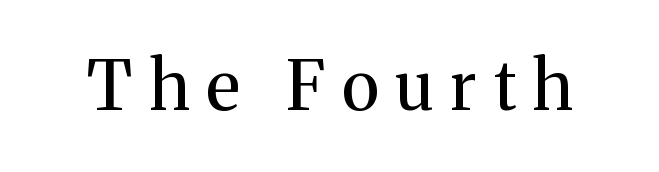
Q: Is the text bold? A: No.
Q: Is the text italic (slanted)? A: No, it is upright.
Q: Is the typeface a serif or a sans-serif typeface? A: Serif.
Q: Is the text underlined? A: No.
Q: Is the spacing between letters normal or unusually wide? A: Unusually wide.
Q: Width (condensed, normal, or wide)? A: Normal.
Q: Stroke contrast? A: Medium.
Q: x-height? A: Medium.
Q: Monospaced? A: No.
